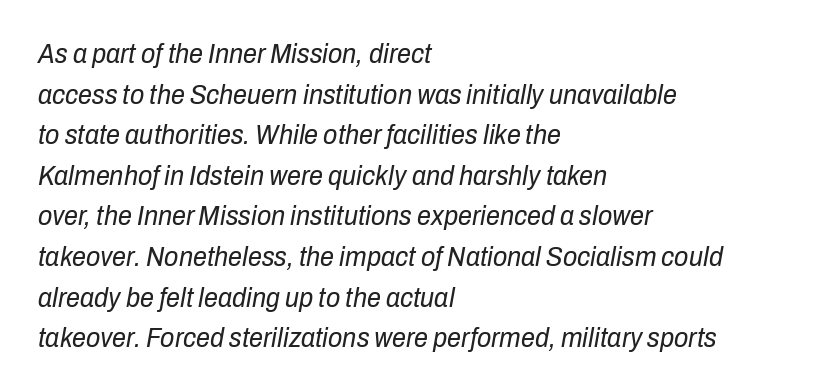
These lines sit exactly where default settings would place them. If you drew a ruler down the left edge, every line would touch it. A quiet, ordinary-to-light weight characterises the typeface. These lines are rendered in a variable-pitch font. Slant detected: the letters are inclined. The letters sit at their default tracking, neither squeezed nor spread.
